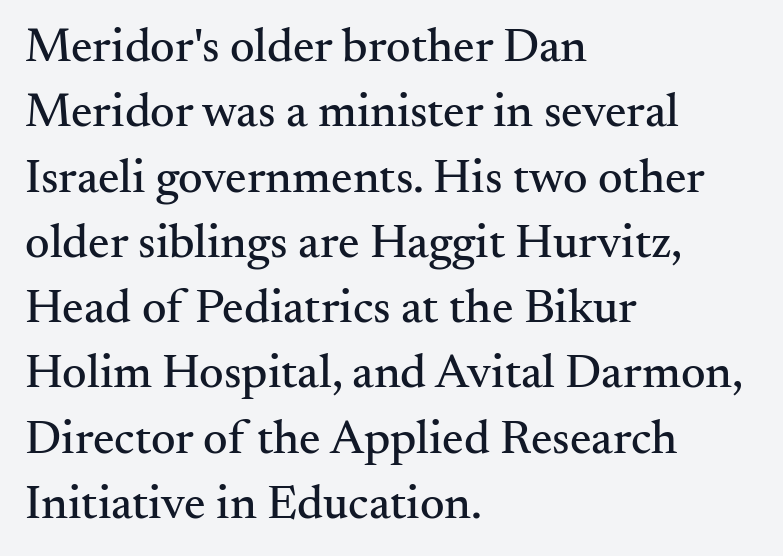
{"serif": "yes", "italic": "no", "width": "normal", "stroke_contrast": "medium", "x_height": "small", "monospaced": "no", "underline": "no", "align": "left", "line_spacing": "normal", "line_spacing_ratio": 1.36, "letter_spacing": "normal", "letter_spacing_em": 0.0, "glyph_px": 48}
